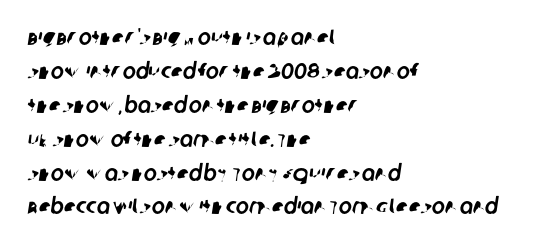
The image shows 22 px text type; set left-aligned, normal line spacing (1.54x), normal letter spacing, not underlined.
